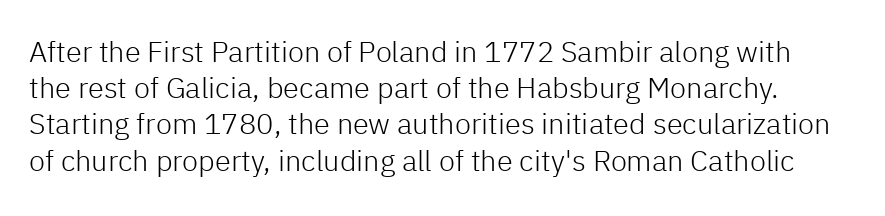
Q: Is the text bold? A: No.
Q: Is the text italic (slanted)? A: No, it is upright.
Q: Is the typeface a serif or a sans-serif typeface? A: Sans-serif.
Q: Is the text underlined? A: No.
Q: Is the spacing between letters normal or unusually wide? A: Normal.
Q: Is the spacing between lines tight, normal or loose? A: Normal.
Q: Width (condensed, normal, or wide)? A: Normal.
Q: Stroke contrast? A: Low.
Q: x-height? A: Medium.
Q: Monospaced? A: No.
